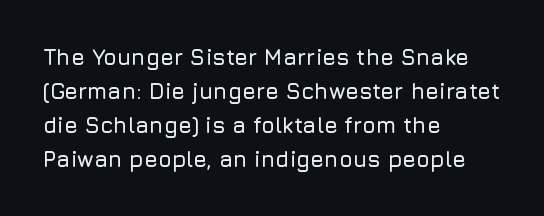
Q: Is the text italic (slanted)? A: No, it is upright.
Q: Is the text underlined? A: No.
Q: How is the paragraph aligned? A: Left-aligned.
Q: Is the spacing between letters normal or unusually wide? A: Normal.
Q: Is the spacing between lines tight, normal or loose? A: Normal.
